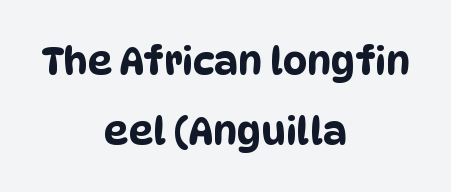
Decoration check: the copy has no underline. The face used here is proportionally spaced, like ordinary book or web type. The type family on display is of the sans-serif kind. The type is set solid horizontally, with unmodified tracking.
